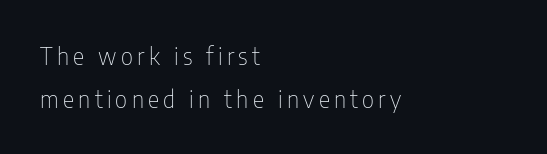
Q: Is the text bold? A: No.
Q: Is the text italic (slanted)? A: No, it is upright.
Q: Is the text underlined? A: No.
Q: How is the paragraph aligned? A: Left-aligned.
